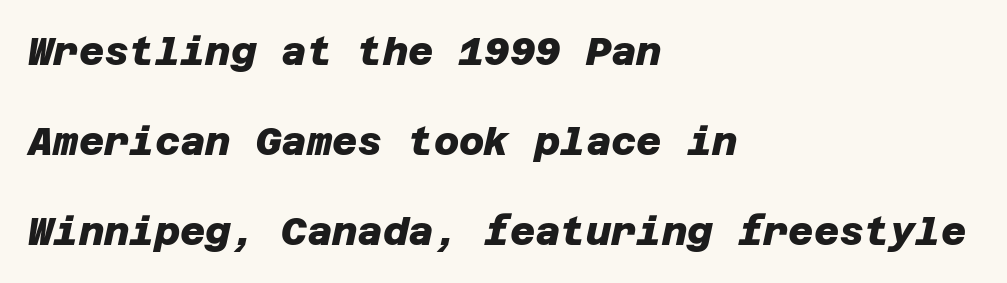
{"serif": "no", "bold": "yes", "weight": "heavy", "width": "normal", "stroke_contrast": "low", "x_height": "large", "underline": "no", "align": "left", "line_spacing": "loose", "line_spacing_ratio": 2.31, "letter_spacing": "normal", "letter_spacing_em": 0.0, "glyph_px": 39}
